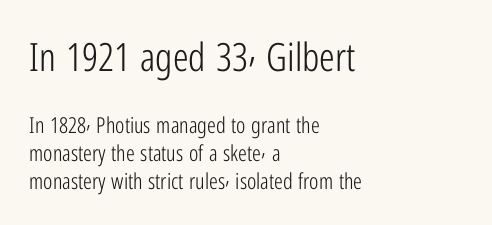
The characters are drawn with everyday or finer stroke widths. Is there any slant? The stems are plumb. The letters advance in unequal steps, a hallmark of proportional type. Left-aligned paragraph, ragged on the right. The string is rendered with underlining switched off.
